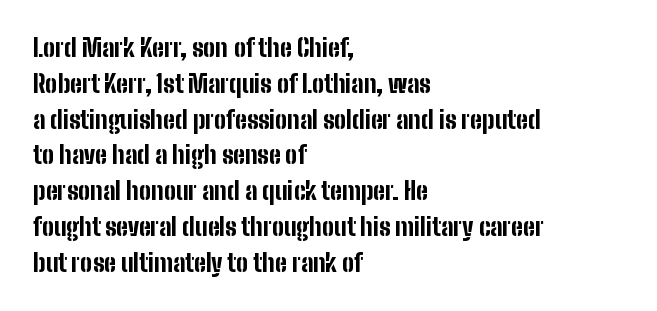
Italic: no, the glyphs are upright roman. Reading down the column, the eye jumps a familiar distance to each next line. Each row of text sits above clean, open space. Chunky letters — that's bold for sure.
